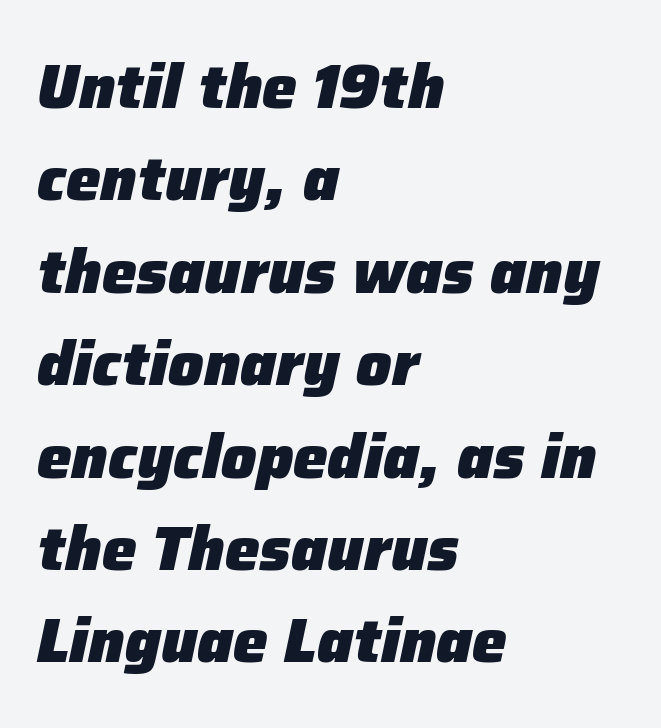
The leading is moderate, giving the passage an even texture. The rendering uses natural spacing where letterforms have individual widths. The string is rendered with underlining switched off. Its strokes are broad and dark, the hallmark of bold type. Casual observation: everything's shoved over to the left.
